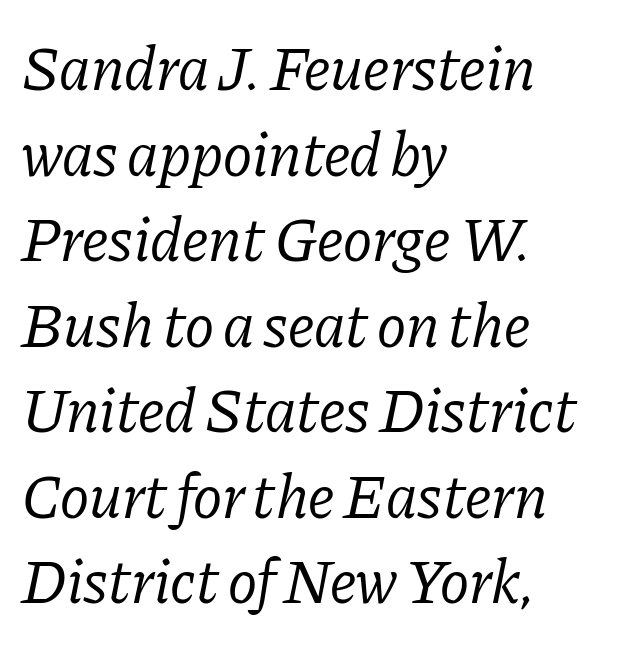
The rendering shows small feet on the letterforms — a serif design. The ragged edge is on the right, which tells us the setting is flush left. Designer's note — italics engaged. A bare baseline throughout the passage. No extra ink here — the face is not bold. The letterforms sit shoulder to shoulder at normal distance.
